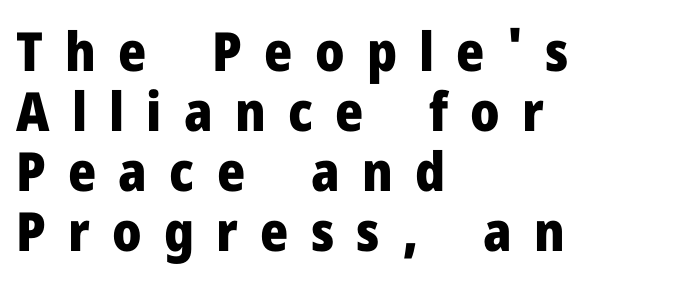
Q: Is the text bold? A: Yes.
Q: Is the text italic (slanted)? A: No, it is upright.
Q: Is the typeface a serif or a sans-serif typeface? A: Sans-serif.
Q: Is the text underlined? A: No.
Q: How is the paragraph aligned? A: Left-aligned.
Q: Is the spacing between letters normal or unusually wide? A: Unusually wide.
Q: Is the spacing between lines tight, normal or loose? A: Tight.
Q: Width (condensed, normal, or wide)? A: Normal.
Q: Stroke contrast? A: Low.
Q: x-height? A: Medium.
Q: Monospaced? A: No.
